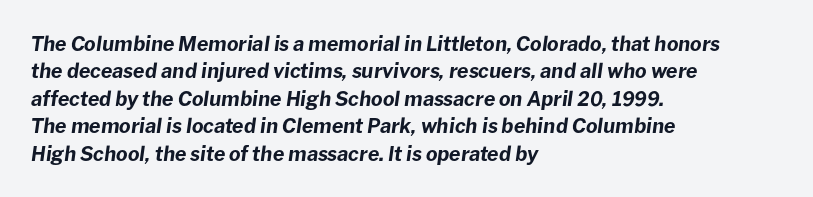
Characters follow at the spacing the type designer built in. The typography opts for an oblique posture over an upright one. Interline gaps are of average width in this sample. Glance below the letters and you will spot only blank space. The face used here has the dense, thick strokes of a bold. The lines in this sample share a left origin and differ only in where they stop.
